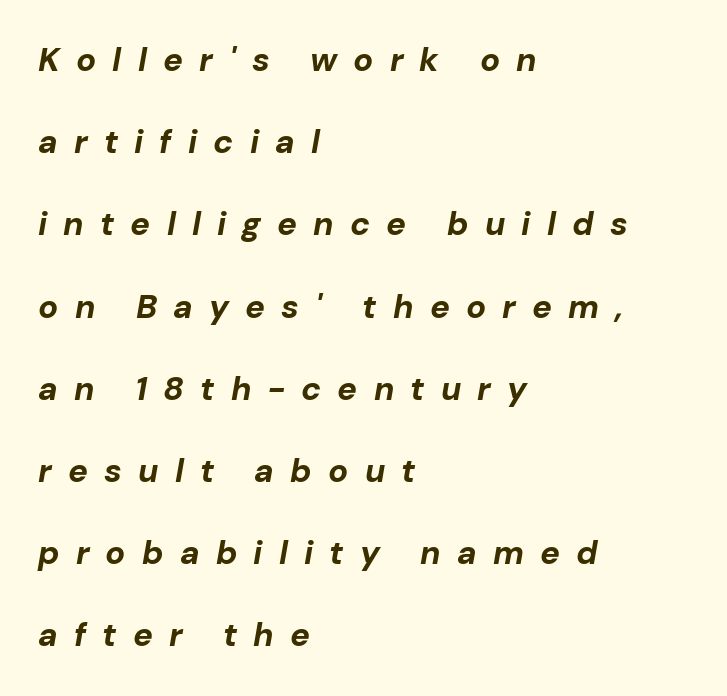
Q: Is the text bold? A: Yes.
Q: Is the text italic (slanted)? A: Yes, it leans right by about 10 degrees.
Q: Is the text underlined? A: No.
Q: How is the paragraph aligned? A: Left-aligned.
Q: Is the spacing between letters normal or unusually wide? A: Unusually wide.
Q: Is the spacing between lines tight, normal or loose? A: Loose.
Q: Width (condensed, normal, or wide)? A: Normal.
Q: Stroke contrast? A: Low.
Q: x-height? A: Medium.
Q: Monospaced? A: No.
